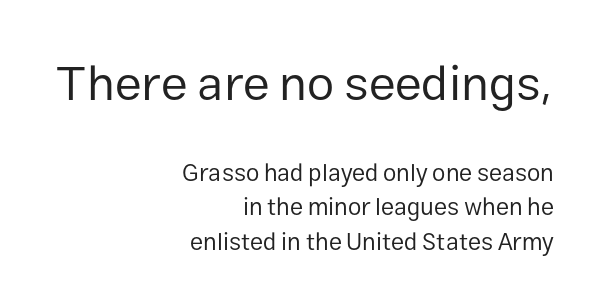
Q: Is the text bold? A: No.
Q: Is the text italic (slanted)? A: No, it is upright.
Q: Is the typeface a serif or a sans-serif typeface? A: Sans-serif.
Q: Is the text underlined? A: No.
Q: How is the paragraph aligned? A: Right-aligned.
Q: Is the spacing between letters normal or unusually wide? A: Normal.
Q: Is the spacing between lines tight, normal or loose? A: Normal.
Q: Which block of text is set in a larger size, the first (top) or the second (bottom)? A: The first (top) one.
Q: Width (condensed, normal, or wide)? A: Normal.
Q: Stroke contrast? A: Low.
Q: x-height? A: Medium.
Q: Monospaced? A: No.
